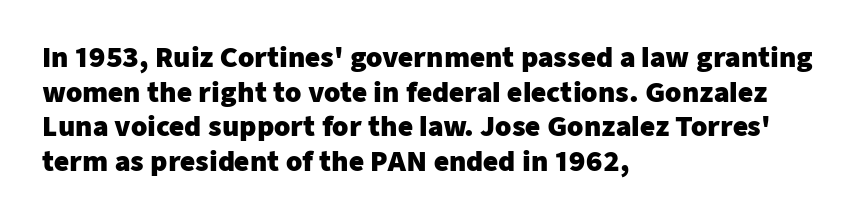
{"italic": "no", "bold": "yes", "underline": "no", "align": "left", "line_spacing": "normal", "line_spacing_ratio": 1.33, "letter_spacing": "normal", "letter_spacing_em": 0.0, "glyph_px": 26}
